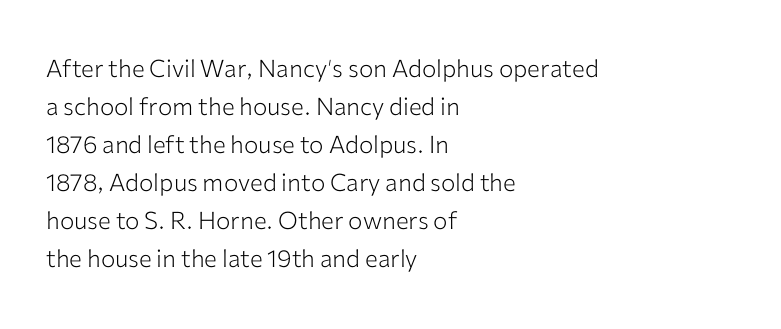
Caption: standard tracking, unaltered. How would I describe the line gaps? Plain and ordinary. Notice how the stems are strictly vertical — no italics here. The typeface has the unassuming heft of standard copy or less. The lines are quadded left.
